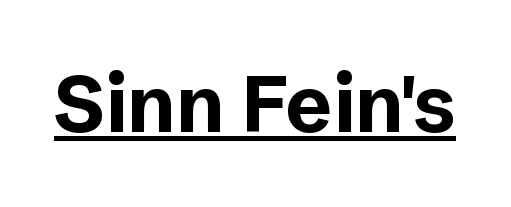
{"serif": "no", "italic": "no", "bold": "yes", "weight": "bold", "width": "normal", "stroke_contrast": "low", "x_height": "medium", "monospaced": "no", "underline": "yes", "letter_spacing": "normal", "letter_spacing_em": 0.0, "glyph_px": 79}
